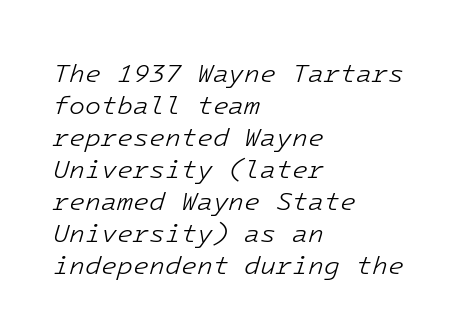
Q: Is the text bold? A: No.
Q: Is the text italic (slanted)? A: Yes, it leans right by about 16 degrees.
Q: Is the text underlined? A: No.
Q: How is the paragraph aligned? A: Left-aligned.
Q: Is the spacing between letters normal or unusually wide? A: Normal.
